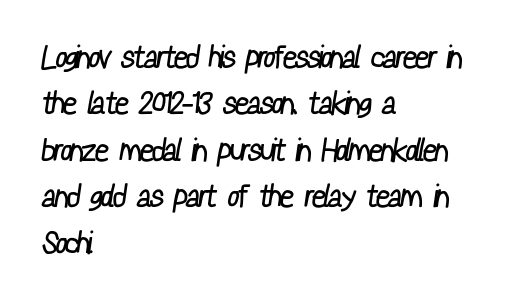
Do the characters align in a grid? No, the font is proportional. Nothing heavy about these letters — not bold at all. The tracking reads as untouched default to a designer's eye. Is this a sans? Yes — the strokes have no serifs. Check under the words: just untouched page.
